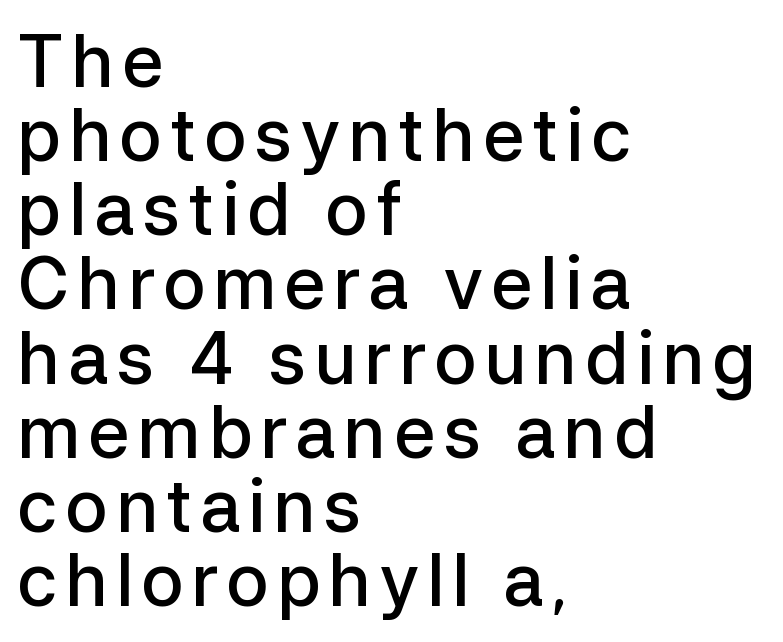
{"serif": "no", "italic": "no", "bold": "semi", "weight": "semibold", "width": "normal", "stroke_contrast": "low", "x_height": "medium", "monospaced": "no", "underline": "no", "align": "left", "line_spacing": "tight", "line_spacing_ratio": 1.03, "glyph_px": 72}
